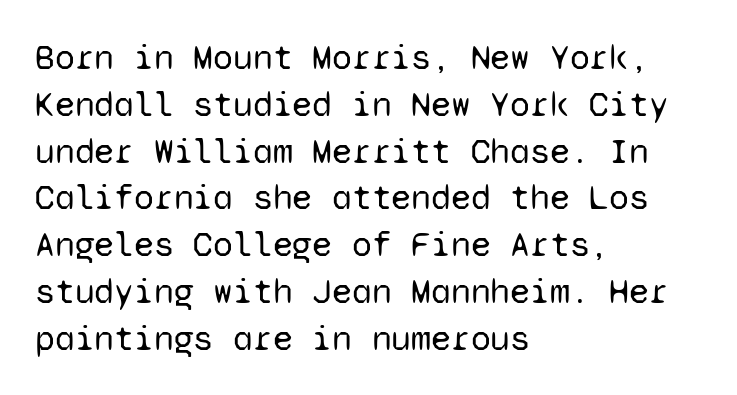
{"serif": "no", "italic": "no", "bold": "no", "weight": "regular", "width": "normal", "stroke_contrast": "low", "x_height": "medium", "monospaced": "yes", "underline": "no", "align": "left", "line_spacing": "normal", "line_spacing_ratio": 1.3, "letter_spacing": "normal", "letter_spacing_em": 0.0, "glyph_px": 36}
